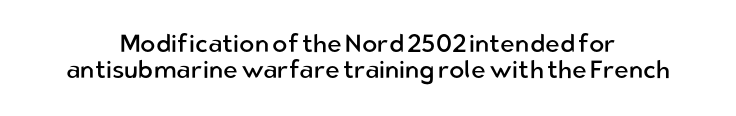
Q: Is the text bold? A: No.
Q: Is the text italic (slanted)? A: No, it is upright.
Q: Is the text underlined? A: No.
Q: How is the paragraph aligned? A: Centered.
Q: Is the spacing between letters normal or unusually wide? A: Normal.
Q: Is the spacing between lines tight, normal or loose? A: Tight.
